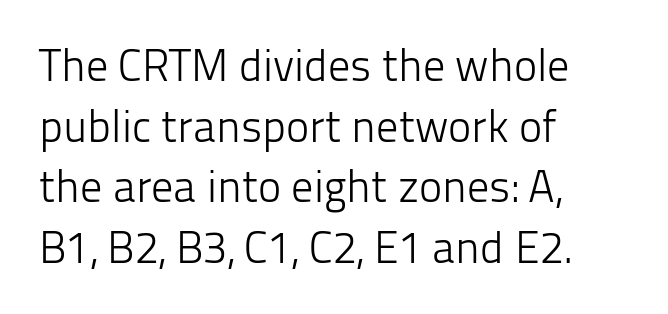
Q: Is the text bold? A: No.
Q: Is the text italic (slanted)? A: No, it is upright.
Q: Is the typeface a serif or a sans-serif typeface? A: Sans-serif.
Q: Is the text underlined? A: No.
Q: How is the paragraph aligned? A: Left-aligned.
Q: Is the spacing between letters normal or unusually wide? A: Normal.
Q: Is the spacing between lines tight, normal or loose? A: Normal.
Q: Width (condensed, normal, or wide)? A: Normal.
Q: Stroke contrast? A: Low.
Q: x-height? A: Medium.
Q: Monospaced? A: No.
